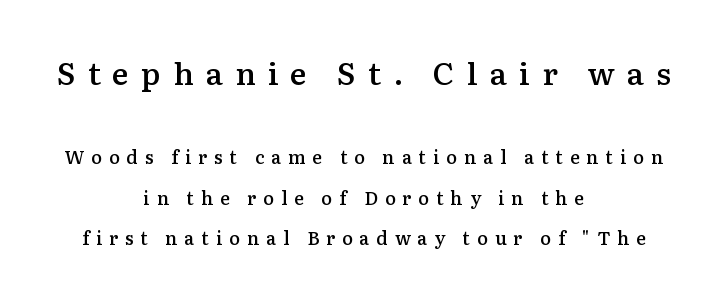
Q: Is the text bold? A: Semi-bold.
Q: Is the text italic (slanted)? A: No, it is upright.
Q: Is the typeface a serif or a sans-serif typeface? A: Serif.
Q: Is the text underlined? A: No.
Q: How is the paragraph aligned? A: Centered.
Q: Is the spacing between letters normal or unusually wide? A: Unusually wide.
Q: Is the spacing between lines tight, normal or loose? A: Loose.
Q: Which block of text is set in a larger size, the first (top) or the second (bottom)? A: The first (top) one.
Q: Width (condensed, normal, or wide)? A: Normal.
Q: Stroke contrast? A: Medium.
Q: x-height? A: Medium.
Q: Monospaced? A: No.
